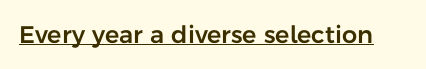
Q: Is the text italic (slanted)? A: No, it is upright.
Q: Is the text underlined? A: Yes.
Q: Is the spacing between letters normal or unusually wide? A: Normal.
